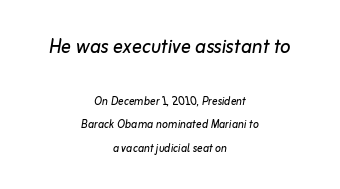
The image shows 25 px text type, italic (leaning right); set centered, normal line spacing (1.67x), normal letter spacing, not underlined; the first (top) block is 1.79x larger.
